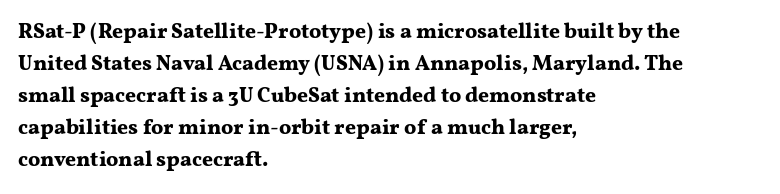
The type sits square on the baseline with zero lean. Summary of weight: heavy, a full bold. Interline gaps are of average width in this sample. The type is set solid horizontally, with unmodified tracking. Underline: absent.
